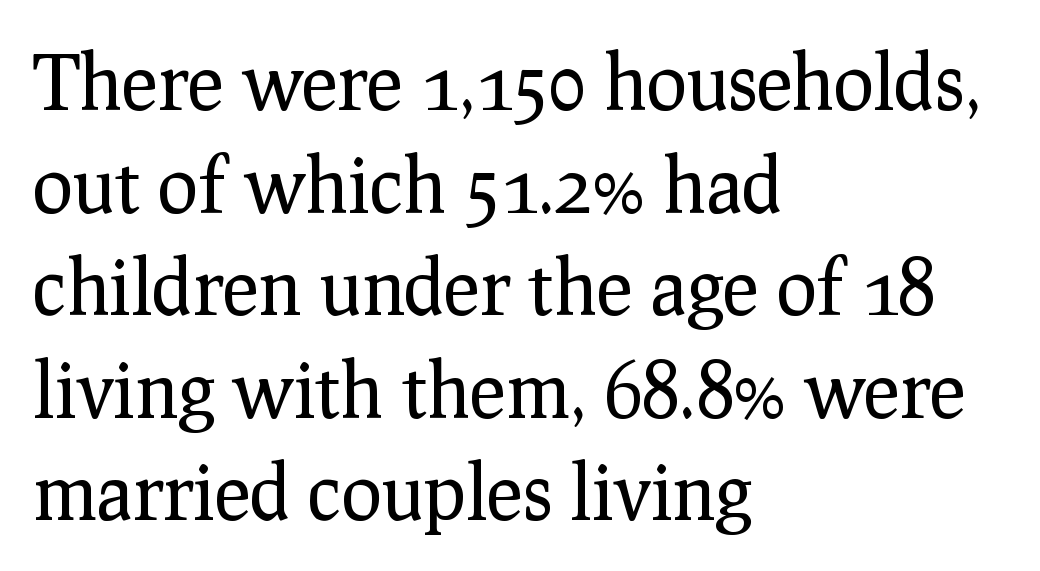
{"serif": "yes", "italic": "no", "bold": "no", "weight": "regular", "width": "normal", "stroke_contrast": "low", "x_height": "medium", "monospaced": "no", "underline": "no", "align": "left", "line_spacing": "normal", "line_spacing_ratio": 1.35, "letter_spacing": "normal", "letter_spacing_em": 0.0, "glyph_px": 76}
